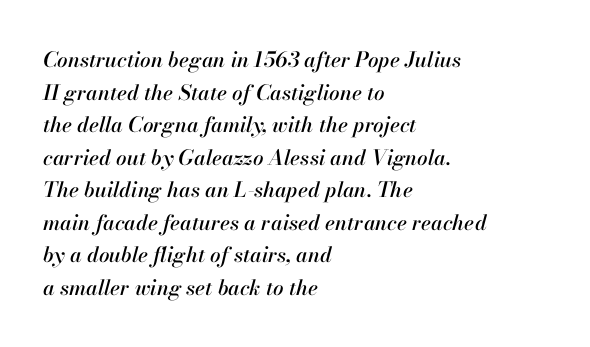
The rag falls on the right side of this text block. Glance below the letters and you will spot only blank space. The gaps between neighbouring characters are ordinary and unremarkable. This sample keeps an unexceptional amount of space between lines. Is the type slanted? Yes — the strokes lean at a clear angle.
